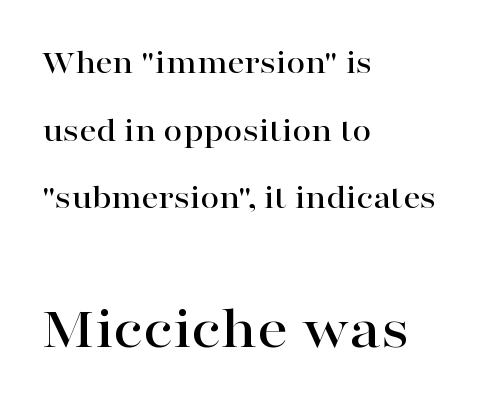
Rows of type keep a wide berth in the vertical direction. The specimen omits any rule beneath the text block's lines. Upright lettering throughout. You could not count columns in this text — the font is proportionally spaced.
